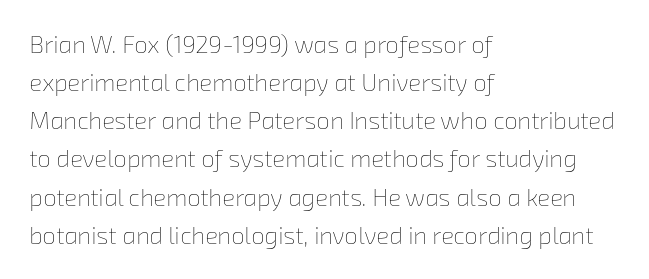
Q: Is the text bold? A: No.
Q: Is the text underlined? A: No.
Q: How is the paragraph aligned? A: Left-aligned.
Q: Is the spacing between letters normal or unusually wide? A: Normal.
Q: Is the spacing between lines tight, normal or loose? A: Normal.
